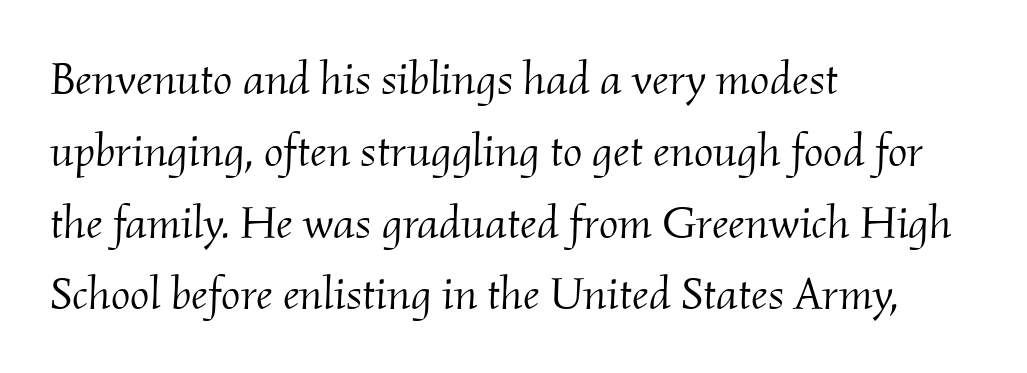
Layout note: lines flush left. Clear beneath every line of the passage. Stems and bowls with no extra thickness — not bold. Note the varied advance widths — an 'i' is clearly narrower than an 'm'. The line-height multiplier appears to be the usual default.
